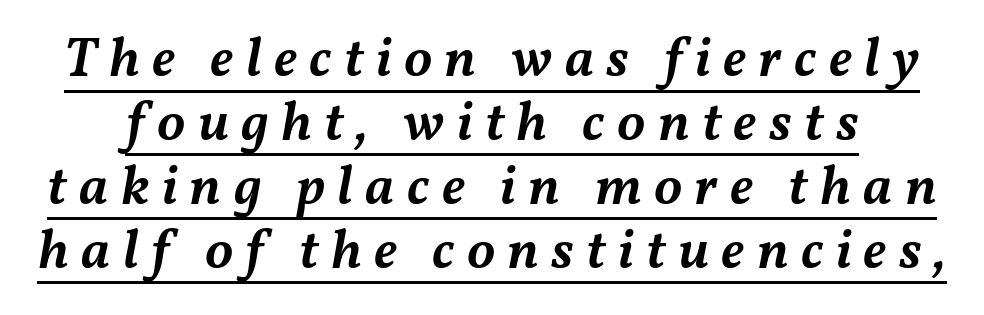
The face used here is a semibold: visibly heavier than regular, lighter than bold. The vertical gap from one line to the next is small. The passage shown is typed in a proportional face where columns would drift. Tracking value appears strongly positive — letters spread wide. The sample's only ornament is a line tracing under the words. The text carries the slant typical of an italic or oblique font.
